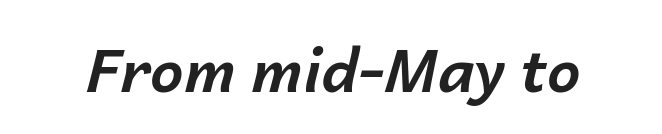
{"italic": "yes", "lean": "right", "slant_degrees": 14, "bold": "yes", "weight": "bold", "width": "normal", "stroke_contrast": "low", "x_height": "medium", "monospaced": "no", "underline": "no", "letter_spacing": "normal", "letter_spacing_em": 0.0, "glyph_px": 60}
